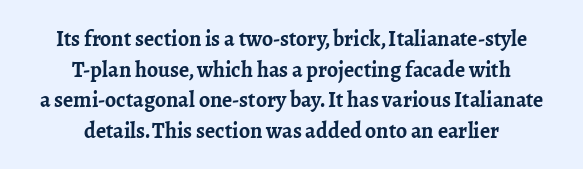
Casual observation: everything's sitting right in the middle. Tracking value appears to be zero — textbook default spacing. Emphasis by weight is at full strength: bold. Underlining? Definitely not there. Successive baselines arrive at the customary interval.
